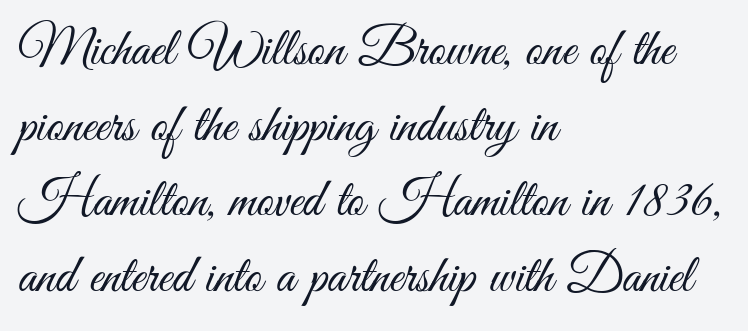
{"serif": "no", "bold": "no", "weight": "light", "width": "condensed", "stroke_contrast": "medium", "x_height": "small", "monospaced": "no", "underline": "no", "align": "left", "line_spacing": "normal", "line_spacing_ratio": 1.4, "letter_spacing": "normal", "letter_spacing_em": 0.0, "glyph_px": 54}
